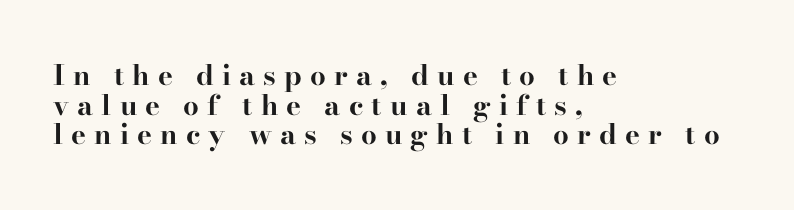
The image shows 28 px bold, wide serif type, upright; set left-aligned, tight line spacing (1.06x), unusually wide letter spacing (+0.29 em), not underlined; high stroke contrast and a small x-height.
